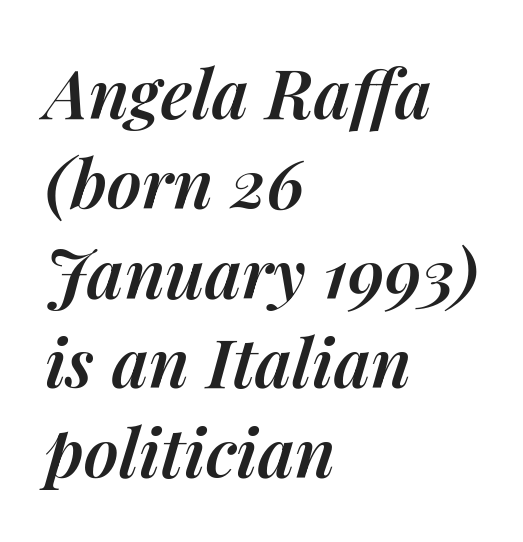
{"italic": "yes", "lean": "right", "slant_degrees": 14, "bold": "semi", "weight": "semibold", "width": "normal", "stroke_contrast": "medium", "x_height": "medium", "monospaced": "no", "underline": "no", "align": "left", "line_spacing": "normal", "line_spacing_ratio": 1.32, "letter_spacing": "normal", "letter_spacing_em": 0.0, "glyph_px": 68}
